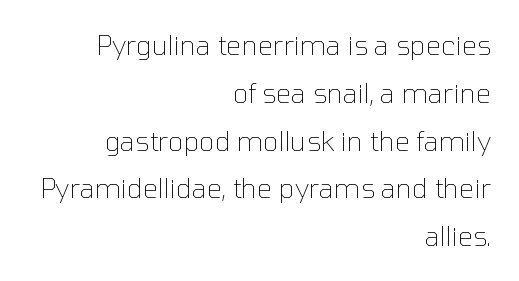
The image shows 27 px text type, upright; set right-aligned, line spacing 1.77x, normal letter spacing, not underlined.
